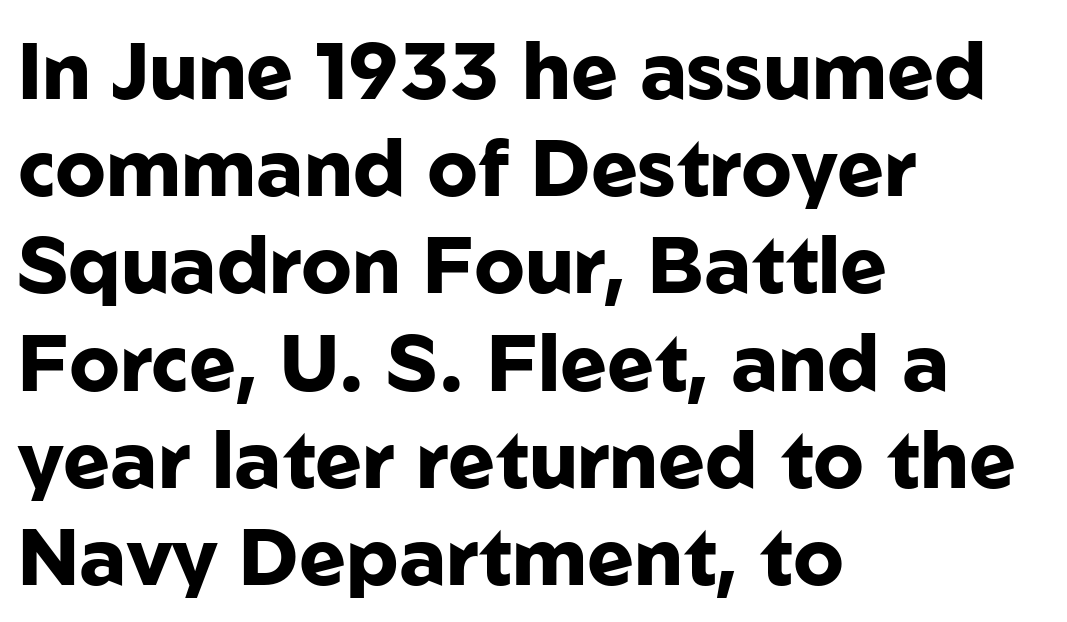
The image shows 79 px heavy sans-serif type, upright; set left-aligned, line spacing 1.23x, normal letter spacing, not underlined; low stroke contrast and a medium x-height.
